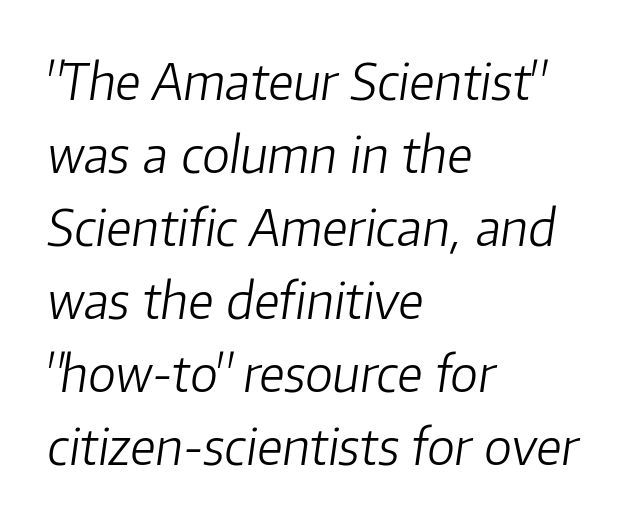
Q: Is the text bold? A: No.
Q: Is the text italic (slanted)? A: Yes, it leans right by about 8 degrees.
Q: Is the text underlined? A: No.
Q: How is the paragraph aligned? A: Left-aligned.
Q: Is the spacing between letters normal or unusually wide? A: Normal.
Q: Is the spacing between lines tight, normal or loose? A: Normal.
Q: Width (condensed, normal, or wide)? A: Normal.
Q: Stroke contrast? A: Low.
Q: x-height? A: Medium.
Q: Monospaced? A: No.
